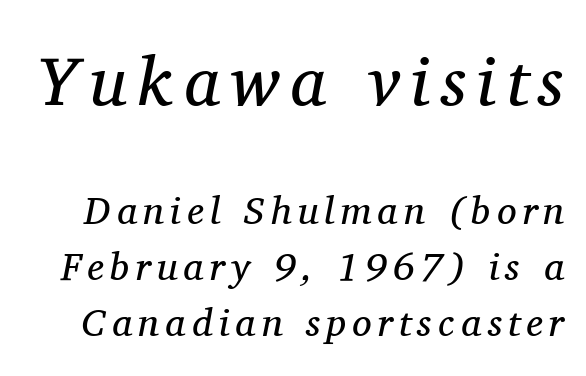
{"serif": "yes", "italic": "yes", "lean": "right", "slant_degrees": 11, "bold": "no", "weight": "regular", "width": "normal", "stroke_contrast": "medium", "x_height": "medium", "monospaced": "no", "underline": "no", "line_spacing": "normal", "line_spacing_ratio": 1.44, "larger_block": "first", "size_ratio": 1.77, "glyph_px": 69}
